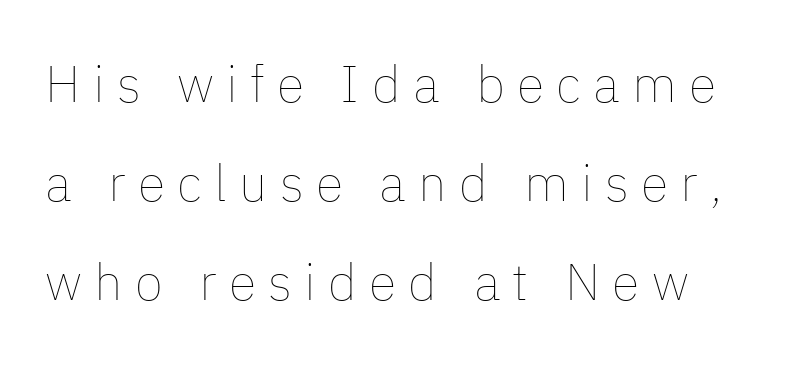
The image shows 51 px thin type, upright; set loose line spacing (1.94x), unusually wide letter spacing (+0.24 em), not underlined; low stroke contrast and a medium x-height.
